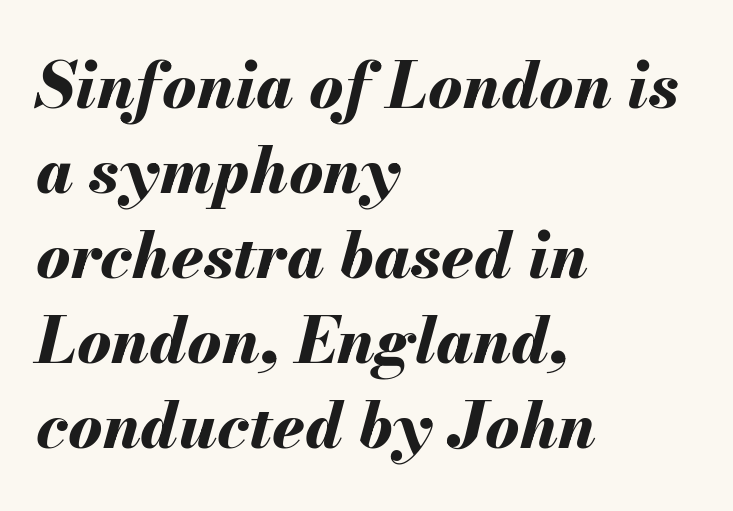
The image shows 64 px bold type, italic (leaning right); set left-aligned, normal line spacing (1.33x), normal letter spacing, not underlined; medium stroke contrast and a small x-height.
